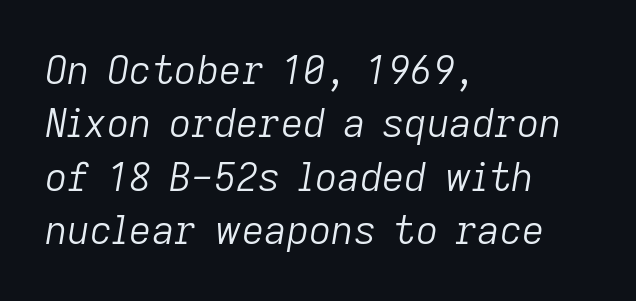
The image shows 39 px light type, italic (leaning right); set left-aligned, normal line spacing (1.37x), normal letter spacing, not underlined; low stroke contrast and a medium x-height.
